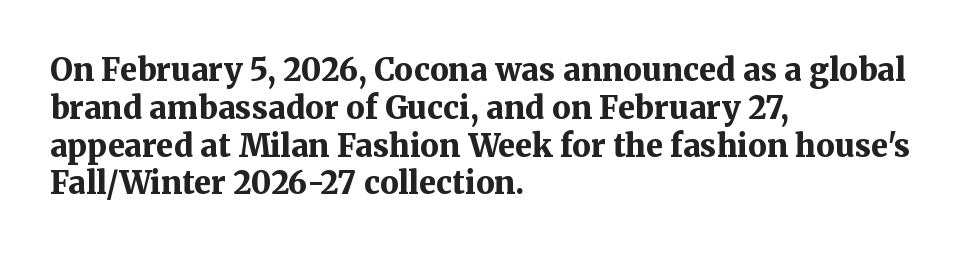
The image shows 31 px bold serif type, upright; set left-aligned, line spacing 1.22x, normal letter spacing, not underlined; medium stroke contrast and a medium x-height.
